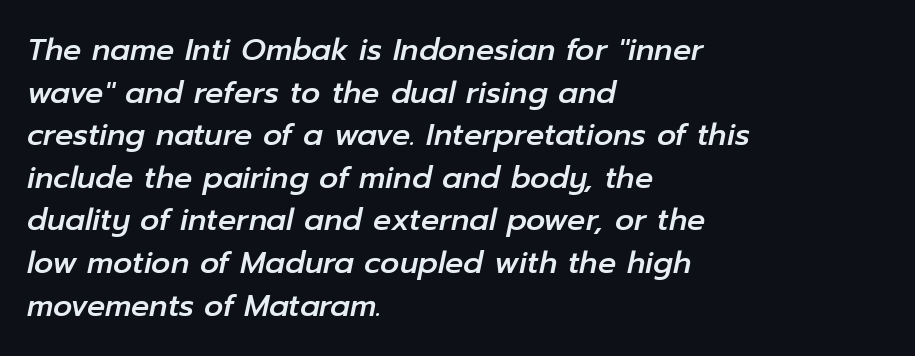
{"italic": "yes", "lean": "right", "slant_degrees": 12, "width": "normal", "stroke_contrast": "low", "x_height": "medium", "monospaced": "no", "underline": "no", "align": "left", "line_spacing": "normal", "line_spacing_ratio": 1.42, "letter_spacing": "normal", "letter_spacing_em": 0.0, "glyph_px": 30}
